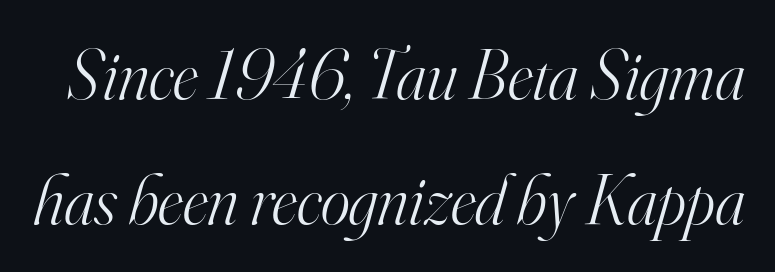
The letters advance in unequal steps, a hallmark of proportional type. Tracking here is standard; glyphs follow each other at the usual distance. Serifs: yes, visible at the terminals of the letterforms. Plain, unruled lines of type. The strokes carry an ordinary text weight at most.
